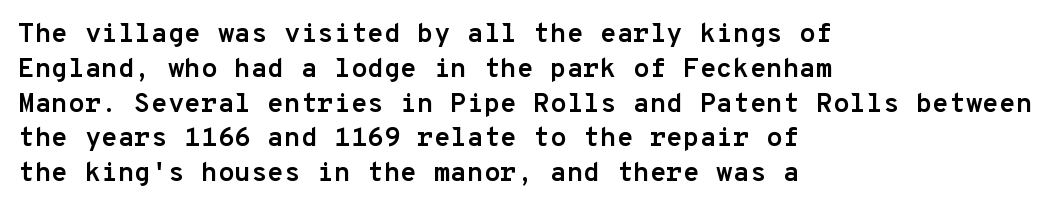
Q: Is the text bold? A: Yes.
Q: Is the text italic (slanted)? A: No, it is upright.
Q: Is the text underlined? A: No.
Q: How is the paragraph aligned? A: Left-aligned.
Q: Is the spacing between letters normal or unusually wide? A: Normal.
Q: Is the spacing between lines tight, normal or loose? A: Normal.
